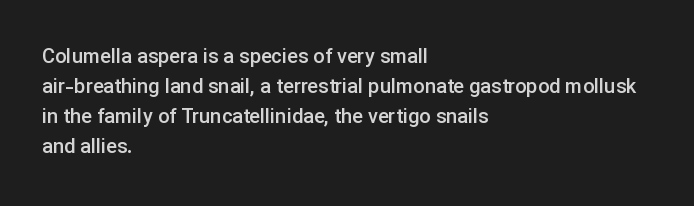
The line-height multiplier appears to be the usual default. This is the regular roman posture of the typeface. This rendering uses left alignment, leaving the right contour irregular. Only glyphs here, with clear space below each row. Default kerning and tracking; the words read as compact shapes.
